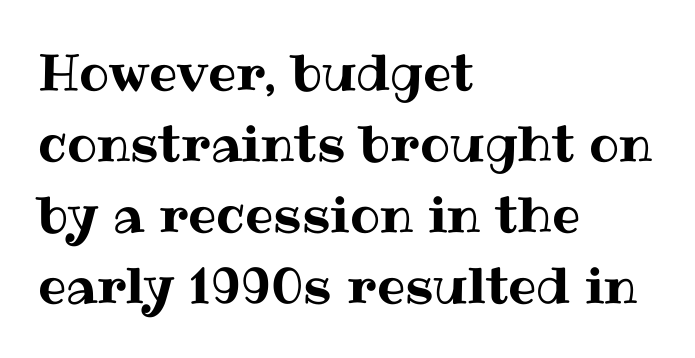
You could call the tracking neutral — neither tight nor loose. The letters stand upright; this is a roman face. The text block is weighted toward the left margin, trailing off unevenly rightward. Rule under the text: the space is simply empty.
